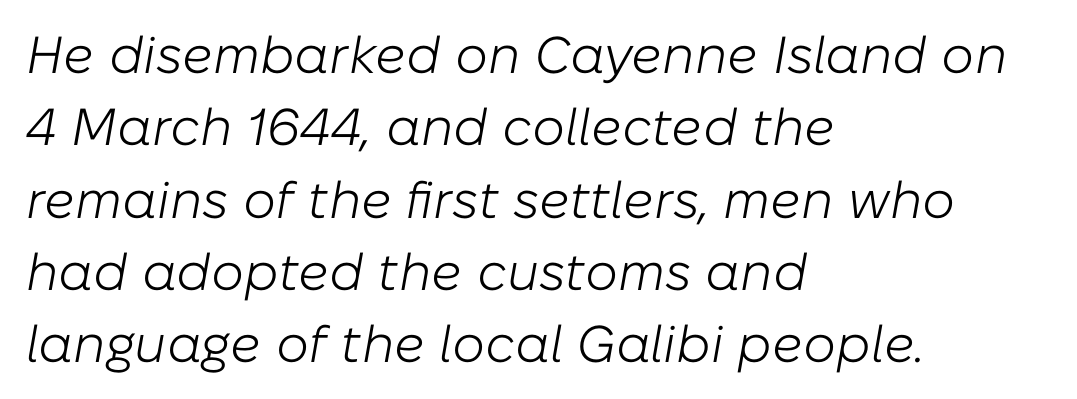
{"italic": "yes", "lean": "right", "slant_degrees": 10, "bold": "no", "weight": "light", "width": "normal", "stroke_contrast": "low", "x_height": "medium", "monospaced": "no", "underline": "no", "align": "left", "line_spacing": "normal", "line_spacing_ratio": 1.39, "letter_spacing": "normal", "letter_spacing_em": 0.0, "glyph_px": 52}
